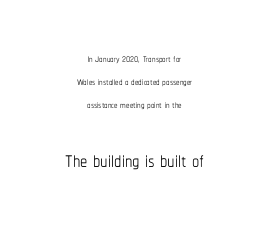
Compared with typical paragraphs, the rows here are spaced about the same. Lines of text with bare space underneath. The font is comparable to plain body text, perhaps lighter. Does the copy run flush right? No — it is centered line by line. Here the glyphs are tracked normally, forming tight word shapes.
